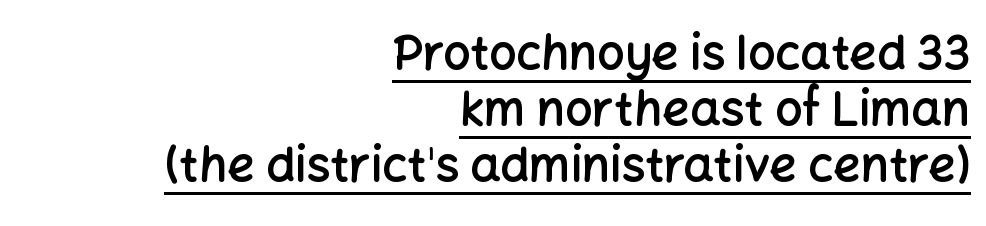
Q: Is the text bold? A: Semi-bold.
Q: Is the text italic (slanted)? A: No, it is upright.
Q: Is the typeface a serif or a sans-serif typeface? A: Sans-serif.
Q: Is the text underlined? A: Yes.
Q: How is the paragraph aligned? A: Right-aligned.
Q: Is the spacing between letters normal or unusually wide? A: Normal.
Q: Width (condensed, normal, or wide)? A: Normal.
Q: Stroke contrast? A: Low.
Q: x-height? A: Medium.
Q: Monospaced? A: No.
